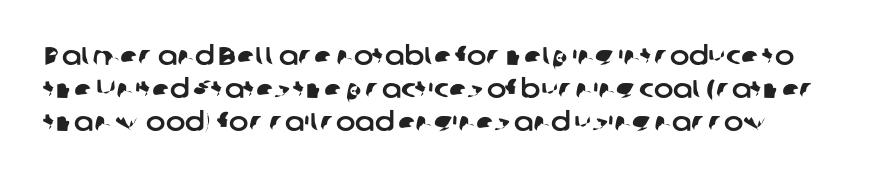
The image shows 26 px text type; set normal line spacing (1.27x), normal letter spacing, not underlined.
